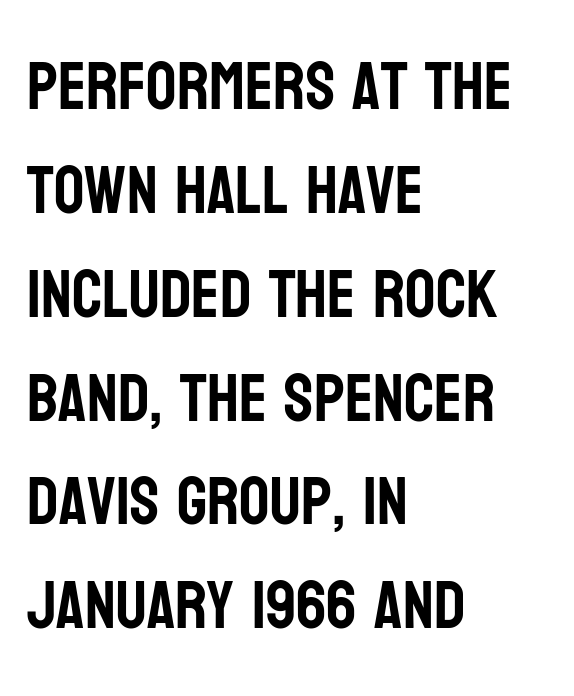
The image shows 67 px condensed sans-serif type, upright; set left-aligned, normal line spacing (1.55x), normal letter spacing, not underlined; low stroke contrast and a large x-height.
